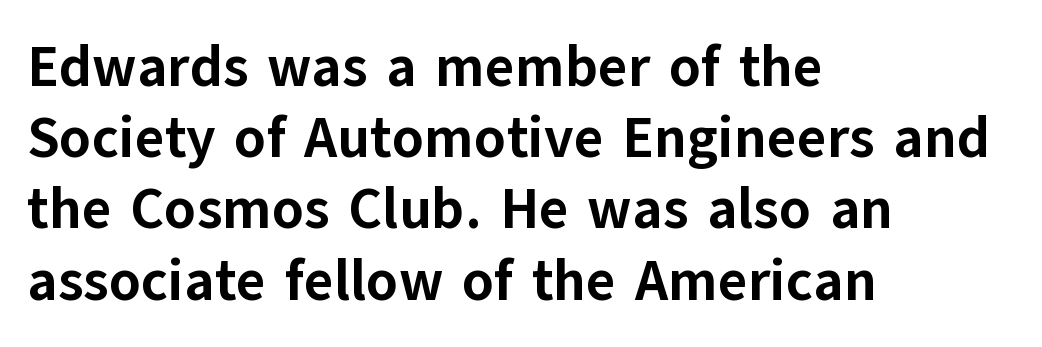
Q: Is the text bold? A: Yes.
Q: Is the text italic (slanted)? A: No, it is upright.
Q: Is the typeface a serif or a sans-serif typeface? A: Sans-serif.
Q: Is the text underlined? A: No.
Q: How is the paragraph aligned? A: Left-aligned.
Q: Is the spacing between letters normal or unusually wide? A: Normal.
Q: Is the spacing between lines tight, normal or loose? A: Normal.
Q: Width (condensed, normal, or wide)? A: Normal.
Q: Stroke contrast? A: Low.
Q: x-height? A: Medium.
Q: Monospaced? A: No.
